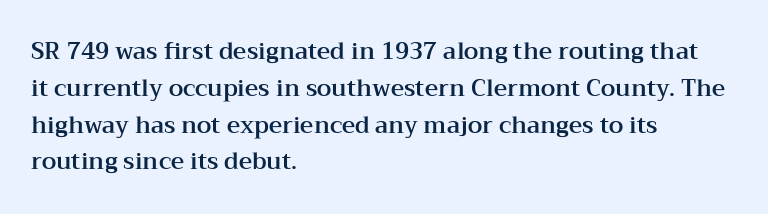
Q: Is the text italic (slanted)? A: No, it is upright.
Q: Is the text underlined? A: No.
Q: How is the paragraph aligned? A: Left-aligned.
Q: Is the spacing between letters normal or unusually wide? A: Normal.
Q: Is the spacing between lines tight, normal or loose? A: Normal.
